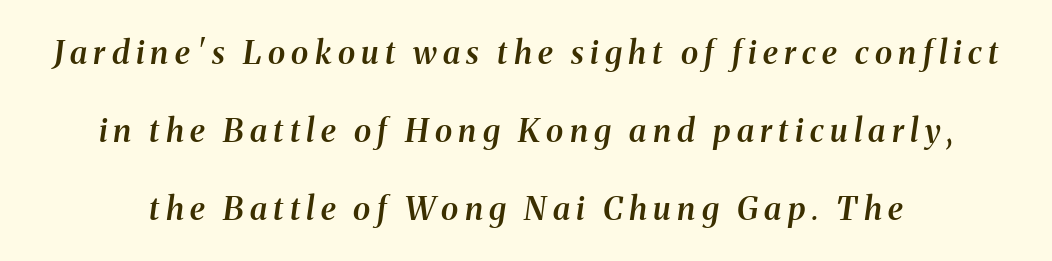
Q: Is the text bold? A: Semi-bold.
Q: Is the text italic (slanted)? A: Yes, it leans right by about 8 degrees.
Q: Is the typeface a serif or a sans-serif typeface? A: Serif.
Q: Is the text underlined? A: No.
Q: Is the spacing between letters normal or unusually wide? A: Unusually wide.
Q: Is the spacing between lines tight, normal or loose? A: Loose.
Q: Width (condensed, normal, or wide)? A: Normal.
Q: Stroke contrast? A: Medium.
Q: x-height? A: Medium.
Q: Monospaced? A: No.
